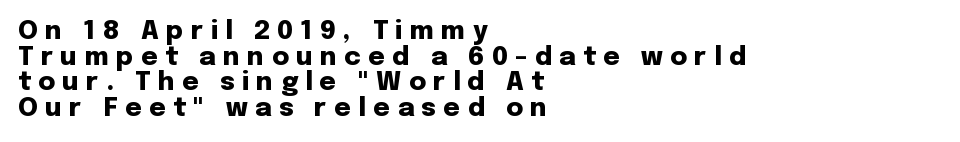
The image shows 26 px bold type, upright; set left-aligned, tight line spacing (0.99x), unusually wide letter spacing (+0.28 em), not underlined.
